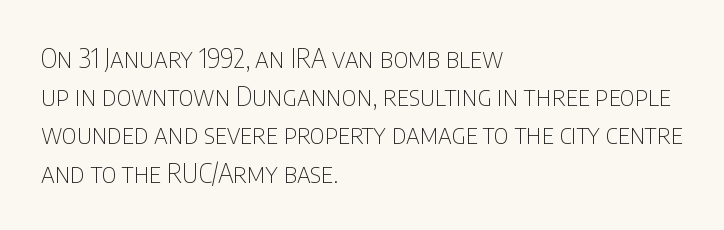
The vertical gap from one line to the next is medium. Quick note: underline off. The characters are drawn with everyday or finer stroke widths. A typesetter would mark this as roman, not italic. Caption: multi-line text, flush left, ragged right.
